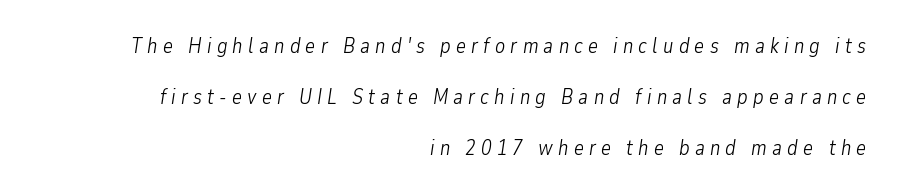
The image shows 21 px text type, italic (leaning right); set right-aligned, loose line spacing (2.42x), unusually wide letter spacing (+0.25 em), not underlined.
